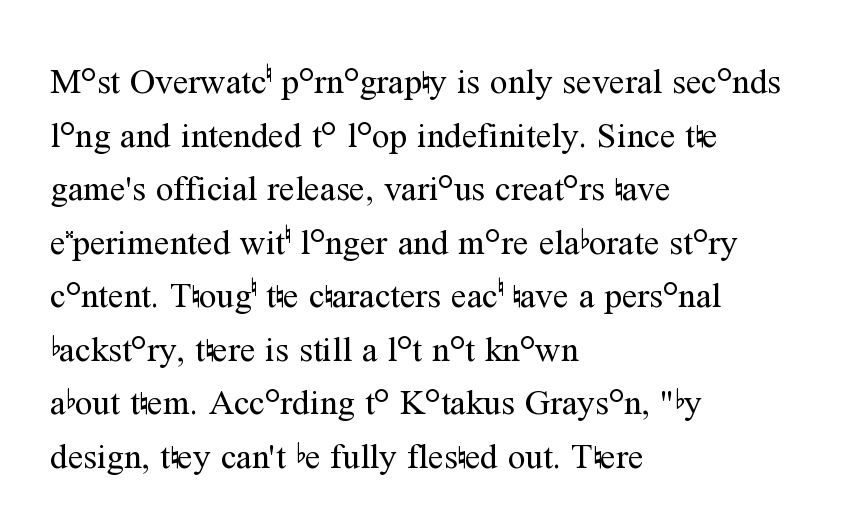
What's the leading like? Ordinary, nothing unusual. Weight: in the light-to-regular range. Casual observation: everything's shoved over to the left. Underline: absent. Here the glyphs are tracked normally, forming tight word shapes.
